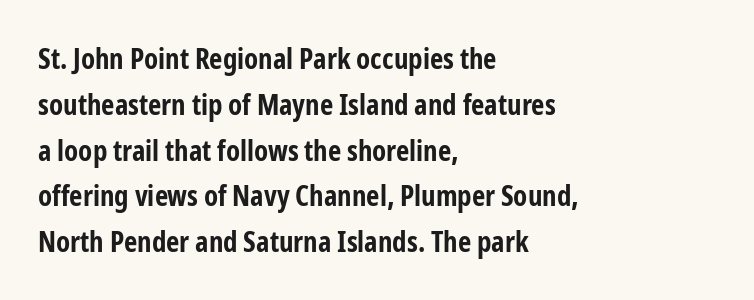
The image shows 29 px bold, condensed sans-serif type, upright; set left-aligned, normal line spacing (1.58x), normal letter spacing, not underlined; low stroke contrast and a medium x-height.
